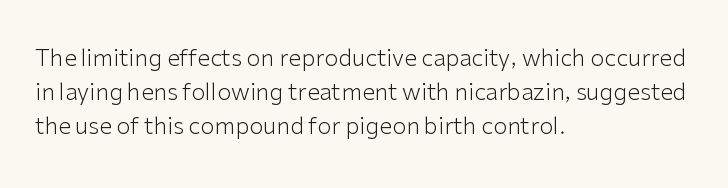
Q: Is the text bold? A: No.
Q: Is the text italic (slanted)? A: No, it is upright.
Q: Is the text underlined? A: No.
Q: How is the paragraph aligned? A: Left-aligned.
Q: Is the spacing between letters normal or unusually wide? A: Normal.
Q: Is the spacing between lines tight, normal or loose? A: Normal.
